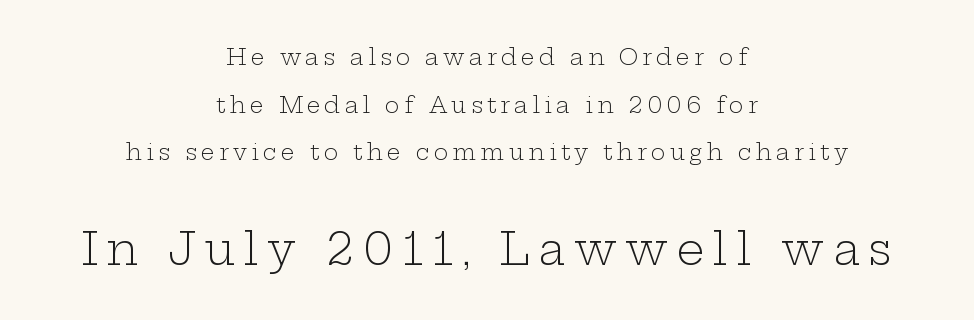
The image shows 44 px light, wide serif type, upright; set centered, loose line spacing (2.16x), not underlined; the second (bottom) block is 2.0x larger; low stroke contrast and a medium x-height.
